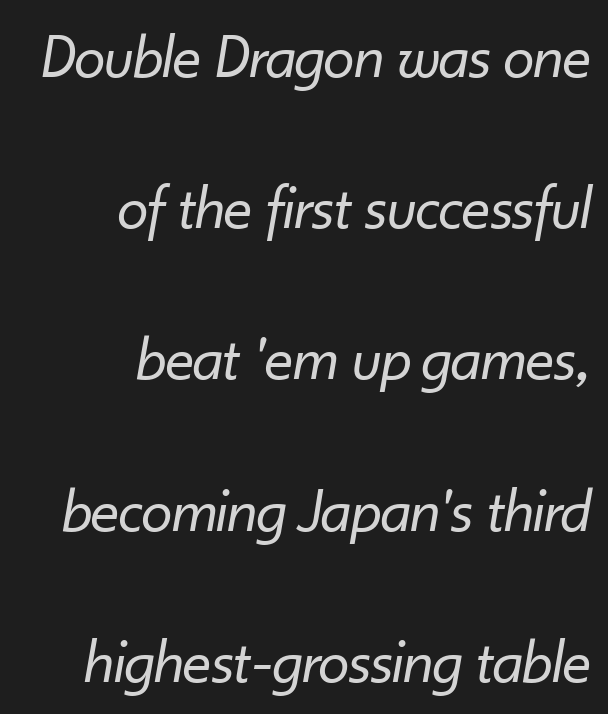
Q: Is the text bold? A: No.
Q: Is the text italic (slanted)? A: Yes, it leans right by about 10 degrees.
Q: Is the text underlined? A: No.
Q: How is the paragraph aligned? A: Right-aligned.
Q: Is the spacing between letters normal or unusually wide? A: Normal.
Q: Is the spacing between lines tight, normal or loose? A: Loose.
Q: Width (condensed, normal, or wide)? A: Normal.
Q: Stroke contrast? A: Low.
Q: x-height? A: Small.
Q: Monospaced? A: No.
